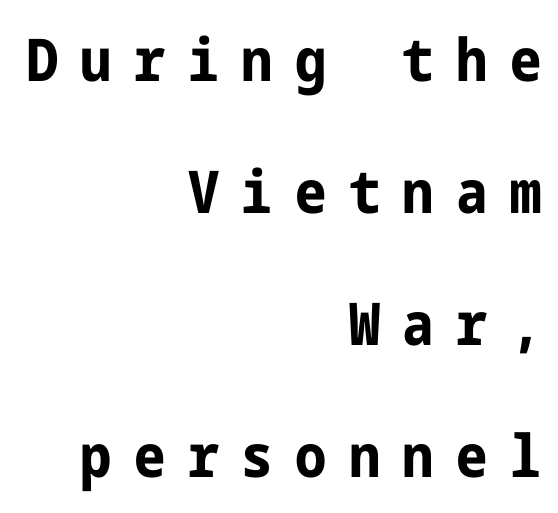
Q: Is the text bold? A: Yes.
Q: Is the text italic (slanted)? A: No, it is upright.
Q: Is the typeface a serif or a sans-serif typeface? A: Sans-serif.
Q: Is the text underlined? A: No.
Q: How is the paragraph aligned? A: Right-aligned.
Q: Is the spacing between letters normal or unusually wide? A: Unusually wide.
Q: Is the spacing between lines tight, normal or loose? A: Loose.
Q: Width (condensed, normal, or wide)? A: Condensed.
Q: Stroke contrast? A: Low.
Q: x-height? A: Medium.
